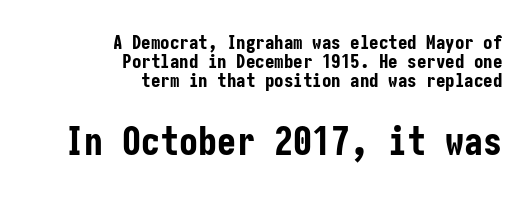
The image shows 38 px bold, condensed sans-serif type, upright; set right-aligned, tight line spacing (1.0x), normal letter spacing, not underlined; the second (bottom) block is 2.0x larger; low stroke contrast and a medium x-height.
